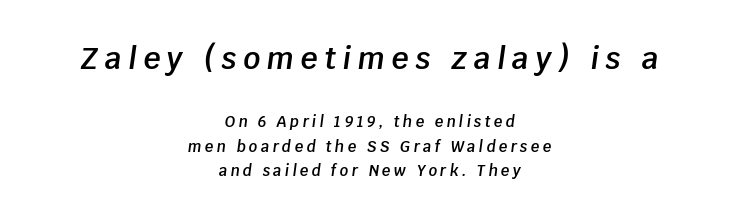
Only glyphs here, with clear space below each row. Interline gaps are of average width in this sample. The paragraph has two soft edges and a firm central axis. Looks like regular typesetting: each glyph gets only the width it needs. In terms of letterspacing, this is a distinctly airy, spread setting. Set as a demibold, roughly 600 on the weight scale.
